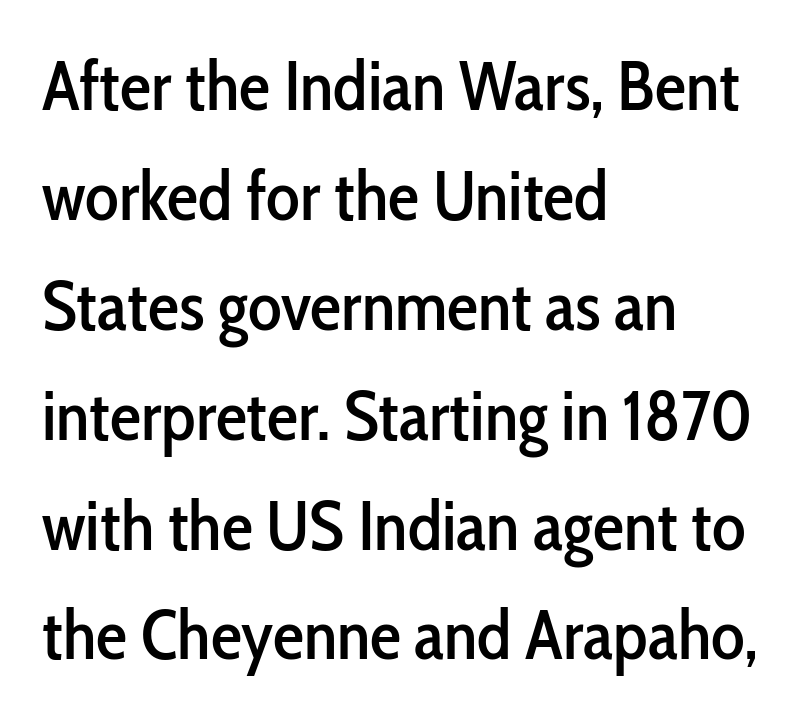
Q: Is the text italic (slanted)? A: No, it is upright.
Q: Is the typeface a serif or a sans-serif typeface? A: Sans-serif.
Q: Is the text underlined? A: No.
Q: How is the paragraph aligned? A: Left-aligned.
Q: Is the spacing between letters normal or unusually wide? A: Normal.
Q: Is the spacing between lines tight, normal or loose? A: Normal.
Q: Width (condensed, normal, or wide)? A: Condensed.
Q: Stroke contrast? A: Low.
Q: x-height? A: Medium.
Q: Monospaced? A: No.
